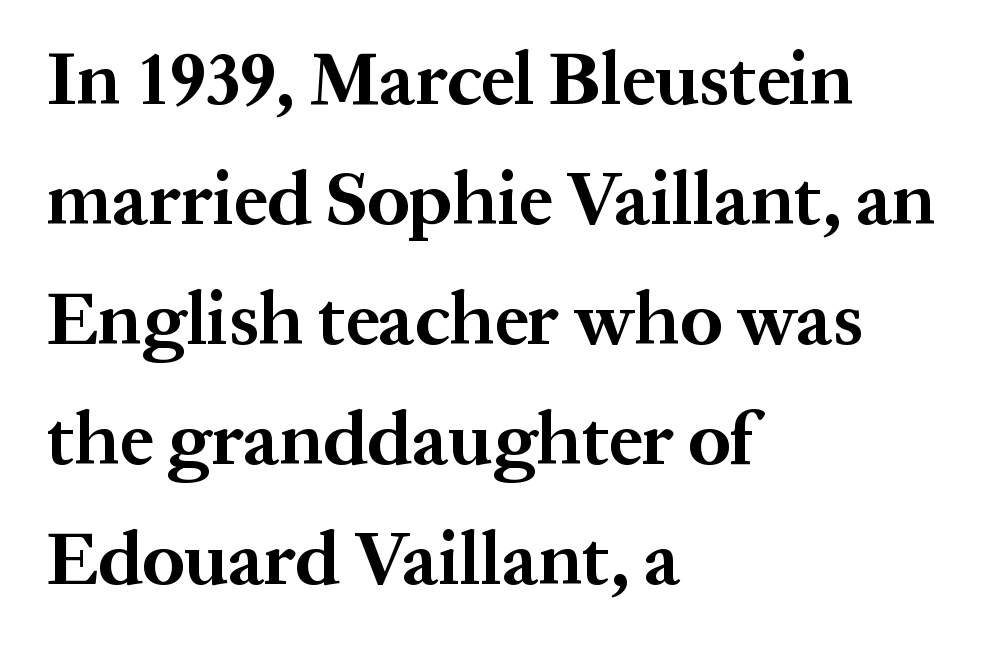
The image shows 75 px bold serif type, upright; set left-aligned, normal line spacing (1.6x), normal letter spacing, not underlined; medium stroke contrast and a medium x-height.
